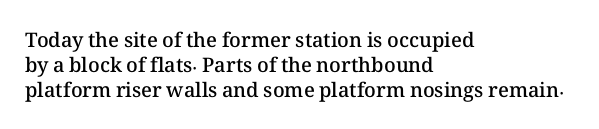
{"italic": "no", "bold": "semi", "underline": "no", "align": "left", "line_spacing": "normal", "line_spacing_ratio": 1.26, "letter_spacing": "normal", "letter_spacing_em": 0.0, "glyph_px": 20}
